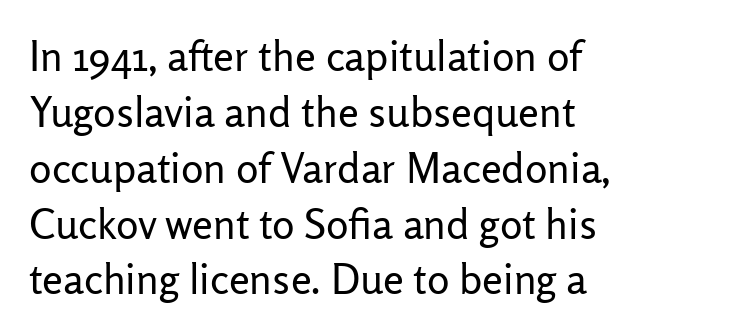
Regarding serifs, this sample does without them. You could not count columns in this text — the font is proportionally spaced. Ordinary non-slanted type is in use. The characters are drawn with everyday or finer stroke widths.
